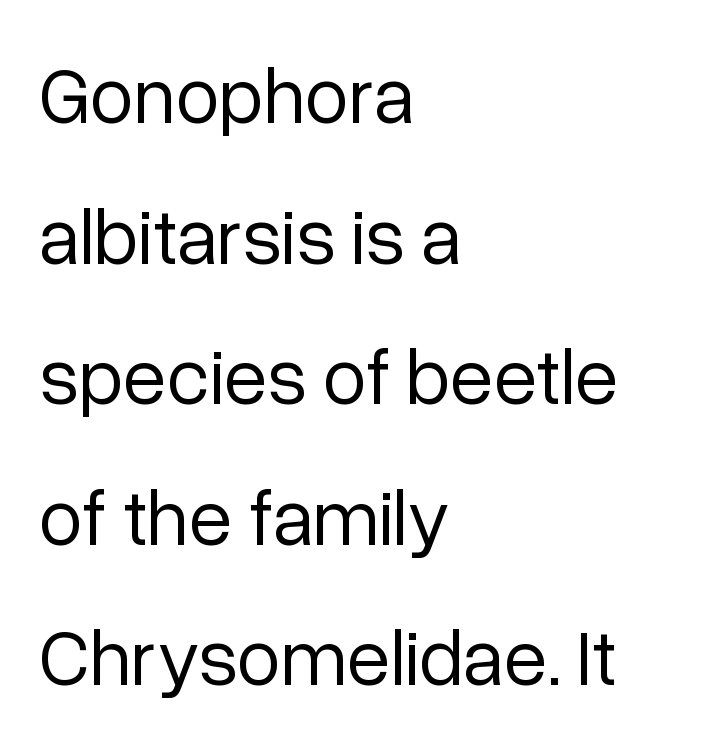
Q: Is the text bold? A: No.
Q: Is the text italic (slanted)? A: No, it is upright.
Q: Is the typeface a serif or a sans-serif typeface? A: Sans-serif.
Q: Is the text underlined? A: No.
Q: How is the paragraph aligned? A: Left-aligned.
Q: Is the spacing between letters normal or unusually wide? A: Normal.
Q: Width (condensed, normal, or wide)? A: Normal.
Q: Stroke contrast? A: Low.
Q: x-height? A: Medium.
Q: Monospaced? A: No.
